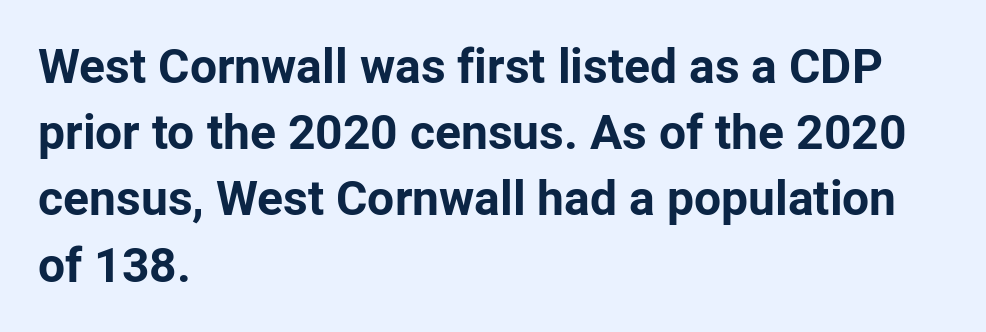
{"serif": "no", "italic": "no", "bold": "yes", "weight": "bold", "width": "normal", "stroke_contrast": "low", "x_height": "medium", "monospaced": "no", "underline": "no", "align": "left", "line_spacing": "normal", "line_spacing_ratio": 1.38, "letter_spacing": "normal", "letter_spacing_em": 0.0, "glyph_px": 48}
